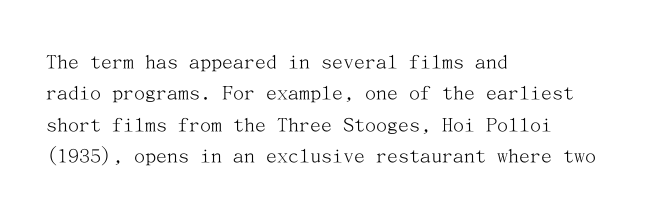
Q: Is the text bold? A: No.
Q: Is the text italic (slanted)? A: No, it is upright.
Q: Is the text underlined? A: No.
Q: How is the paragraph aligned? A: Left-aligned.
Q: Is the spacing between letters normal or unusually wide? A: Normal.
Q: Is the spacing between lines tight, normal or loose? A: Normal.
